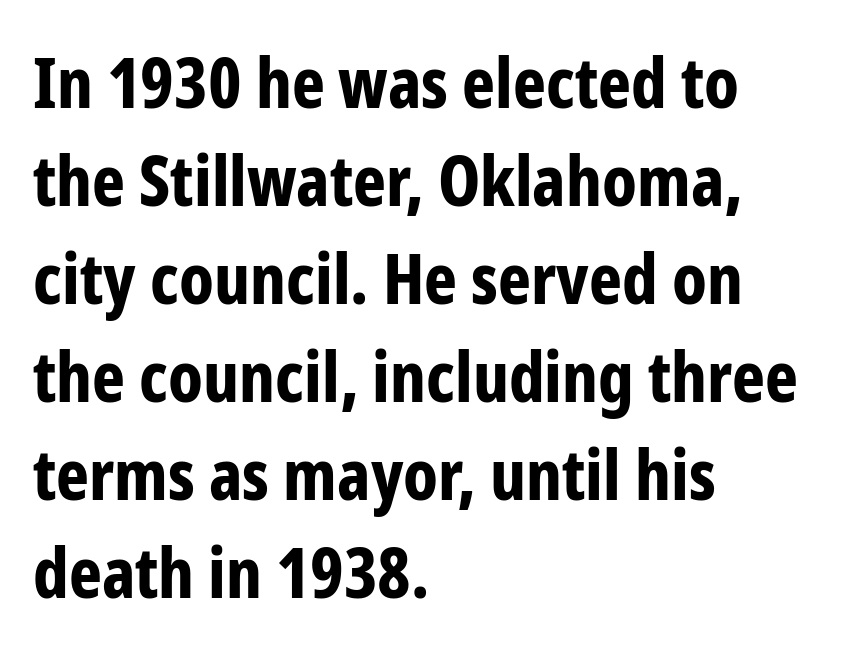
The image shows 70 px bold, condensed sans-serif type, upright; set left-aligned, normal line spacing (1.4x), normal letter spacing, not underlined; low stroke contrast and a medium x-height.
